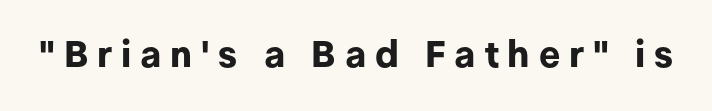
The image shows 37 px bold sans-serif type, upright; set unusually wide letter spacing (+0.24 em), not underlined; low stroke contrast and a medium x-height.
